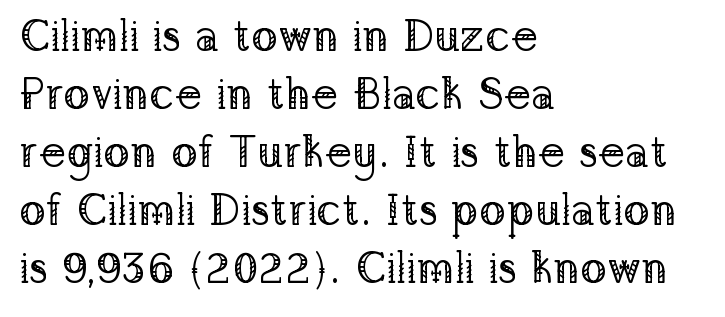
Compared with typical body copy, the letter spacing here is the same. A normal amount of white space separates one row of letters from the next. Compared with a typical body face, this is equally light or lighter still. Regarding serifs, this sample has them.
